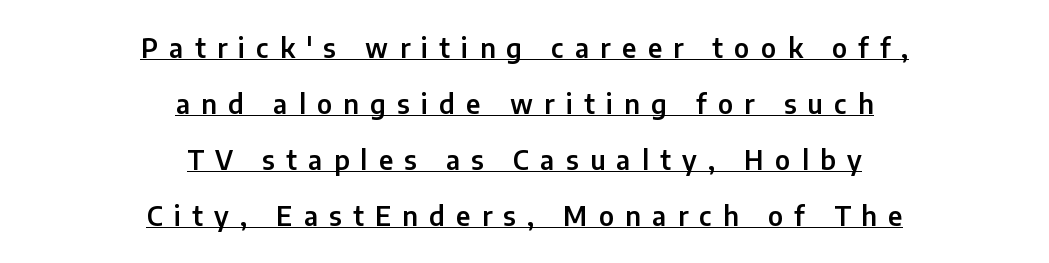
The image shows 26 px text type, upright; set centered, loose line spacing (2.15x), unusually wide letter spacing (+0.44 em), underlined.
